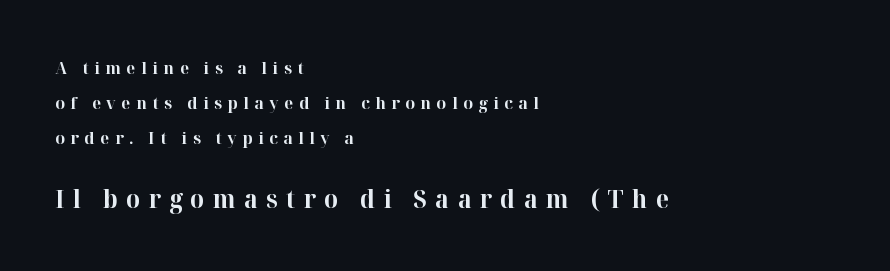
Q: Is the text bold? A: Yes.
Q: Is the text italic (slanted)? A: No, it is upright.
Q: Is the text underlined? A: No.
Q: How is the paragraph aligned? A: Left-aligned.
Q: Is the spacing between letters normal or unusually wide? A: Unusually wide.
Q: Is the spacing between lines tight, normal or loose? A: Loose.
Q: Which block of text is set in a larger size, the first (top) or the second (bottom)? A: The second (bottom) one.
